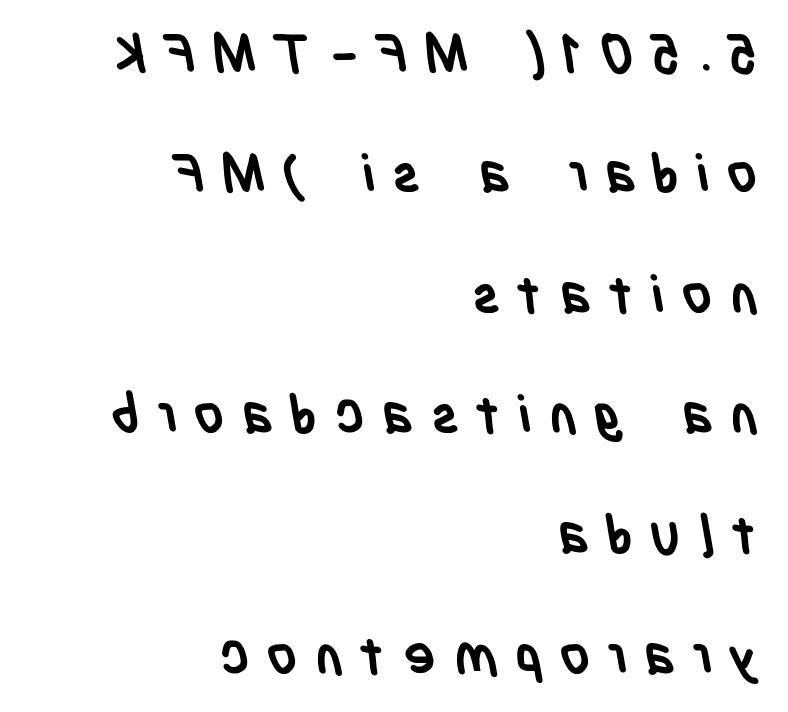
Q: Is the text bold? A: Yes.
Q: Is the typeface a serif or a sans-serif typeface? A: Sans-serif.
Q: Is the text underlined? A: No.
Q: How is the paragraph aligned? A: Right-aligned.
Q: Is the spacing between letters normal or unusually wide? A: Unusually wide.
Q: Is the spacing between lines tight, normal or loose? A: Loose.
Q: Width (condensed, normal, or wide)? A: Condensed.
Q: Stroke contrast? A: Low.
Q: x-height? A: Large.
Q: Monospaced? A: No.
